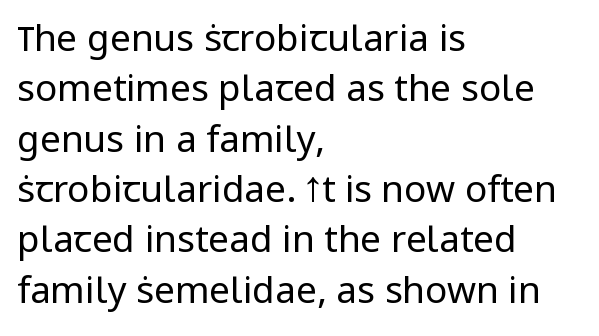
{"serif": "no", "italic": "no", "bold": "no", "weight": "regular", "width": "normal", "stroke_contrast": "low", "x_height": "medium", "monospaced": "no", "underline": "no", "align": "left", "line_spacing": "normal", "line_spacing_ratio": 1.36, "letter_spacing": "normal", "letter_spacing_em": 0.0, "glyph_px": 37}
